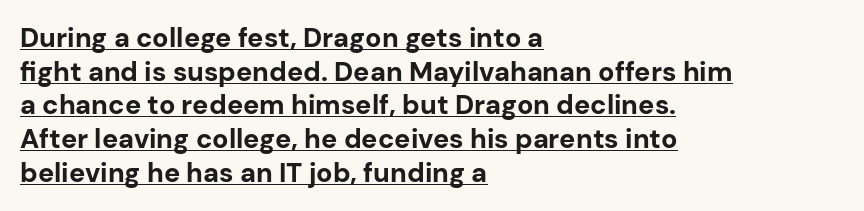
Decoration check: the copy is underlined. The specimen reads as upright at a glance. This sample uses plain, unmodified letter spacing. Reading down the column, the eye jumps a familiar distance to each next line. The rendering anchors every line to the left-hand side. The characters look thick and weighty, a clear bold.
